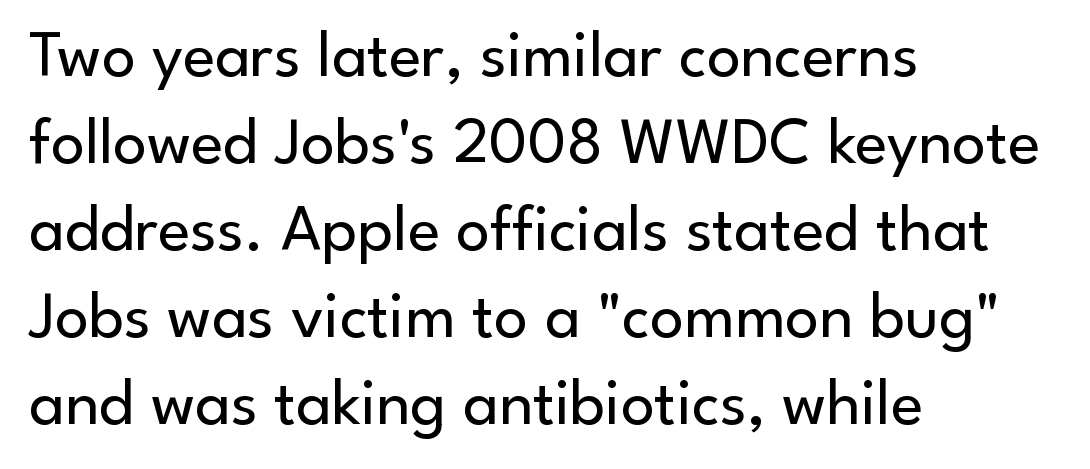
The lettering stays uniformly vertical, giving the passage a roman look. The designer went with a sans here, leaving each stem footless. The words here are not underlined. Evenly set lines give the paragraph a standard silhouette. Spacing between characters is what you'd get straight out of the box.
